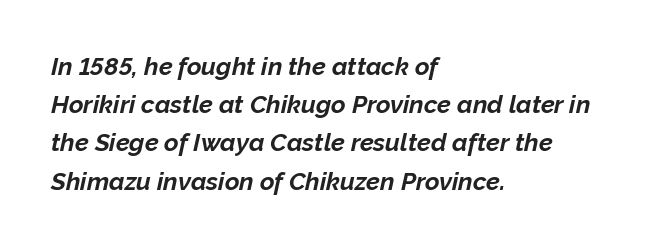
Q: Is the text bold? A: Yes.
Q: Is the text italic (slanted)? A: Yes, it leans right by about 12 degrees.
Q: Is the text underlined? A: No.
Q: How is the paragraph aligned? A: Left-aligned.
Q: Is the spacing between letters normal or unusually wide? A: Normal.
Q: Is the spacing between lines tight, normal or loose? A: Normal.
